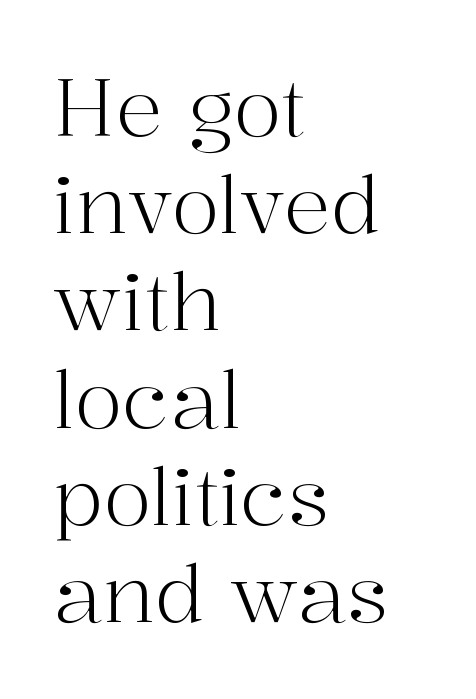
Q: Is the text bold? A: No.
Q: Is the text italic (slanted)? A: No, it is upright.
Q: Is the typeface a serif or a sans-serif typeface? A: Serif.
Q: Is the text underlined? A: No.
Q: How is the paragraph aligned? A: Left-aligned.
Q: Is the spacing between letters normal or unusually wide? A: Normal.
Q: Width (condensed, normal, or wide)? A: Normal.
Q: Stroke contrast? A: High.
Q: x-height? A: Medium.
Q: Monospaced? A: No.
